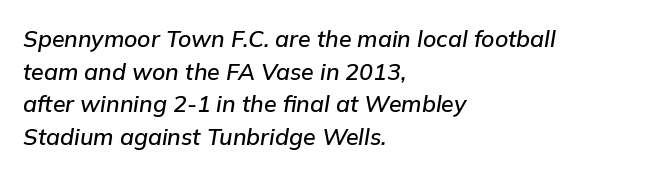
Q: Is the text italic (slanted)? A: Yes, it leans right by about 9 degrees.
Q: Is the text underlined? A: No.
Q: How is the paragraph aligned? A: Left-aligned.
Q: Is the spacing between letters normal or unusually wide? A: Normal.
Q: Is the spacing between lines tight, normal or loose? A: Normal.
